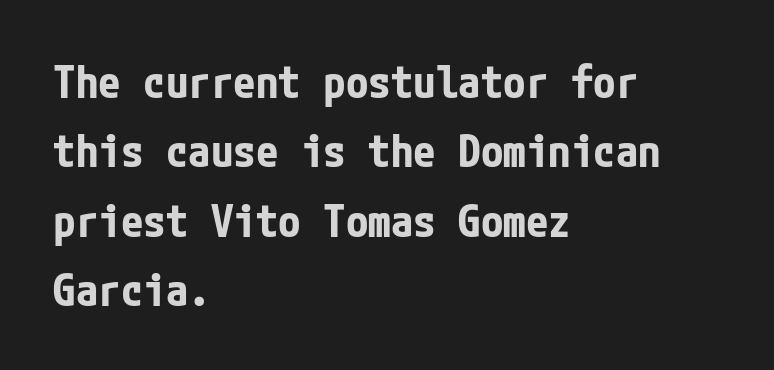
The image shows 45 px bold, condensed sans-serif type, upright; set left-aligned, normal line spacing (1.54x), normal letter spacing, not underlined; low stroke contrast and a medium x-height.
